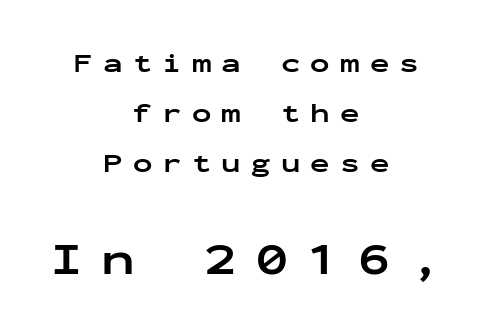
If you drew a line through each stem, it would be perfectly vertical. The whitespace from short lines is split evenly between both sides. Vertically, the passage feels expansive, rows floating well apart. Descenders are the only things crossing below the line. This is sans-serif lettering, the kind often seen on screens and signage. Summary of weight: heavy, a full bold.
